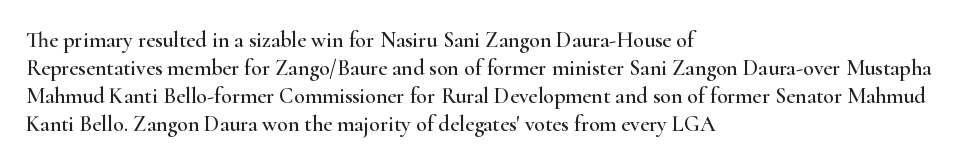
Q: Is the text italic (slanted)? A: No, it is upright.
Q: Is the text underlined? A: No.
Q: How is the paragraph aligned? A: Left-aligned.
Q: Is the spacing between letters normal or unusually wide? A: Normal.
Q: Is the spacing between lines tight, normal or loose? A: Normal.
